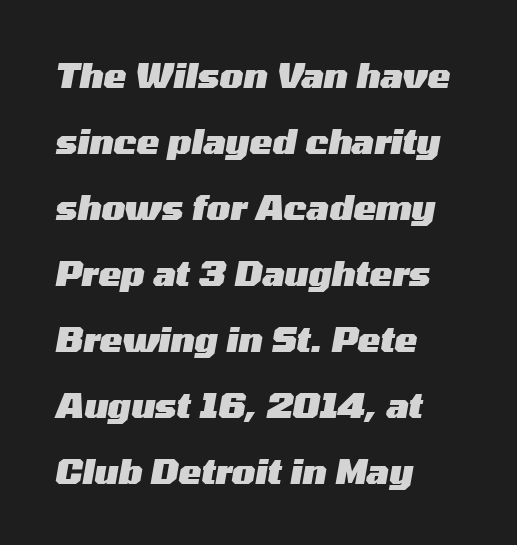
The image shows 34 px heavy, wide type, italic (leaning right); set left-aligned, loose line spacing (1.94x), normal letter spacing, not underlined; medium stroke contrast and a medium x-height.
